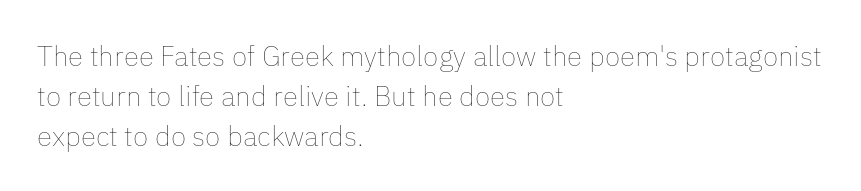
Q: Is the text bold? A: No.
Q: Is the text italic (slanted)? A: No, it is upright.
Q: Is the text underlined? A: No.
Q: How is the paragraph aligned? A: Left-aligned.
Q: Is the spacing between letters normal or unusually wide? A: Normal.
Q: Is the spacing between lines tight, normal or loose? A: Normal.
Q: Width (condensed, normal, or wide)? A: Normal.
Q: Stroke contrast? A: Low.
Q: x-height? A: Medium.
Q: Monospaced? A: No.
